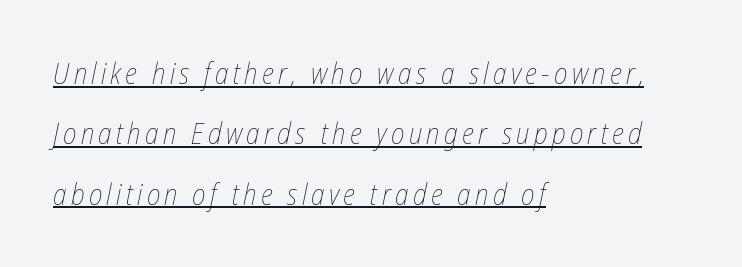
The image shows 29 px thin, condensed type, italic (leaning right); set left-aligned, loose line spacing (2.08x), underlined; low stroke contrast and a medium x-height.
